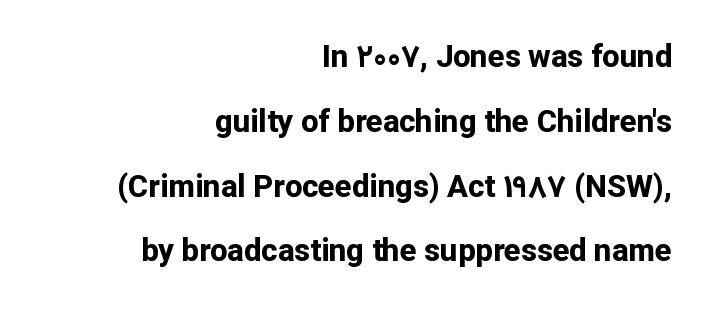
The image shows 31 px bold sans-serif type, upright; set right-aligned, loose line spacing (2.09x), normal letter spacing, not underlined; low stroke contrast and a medium x-height.
